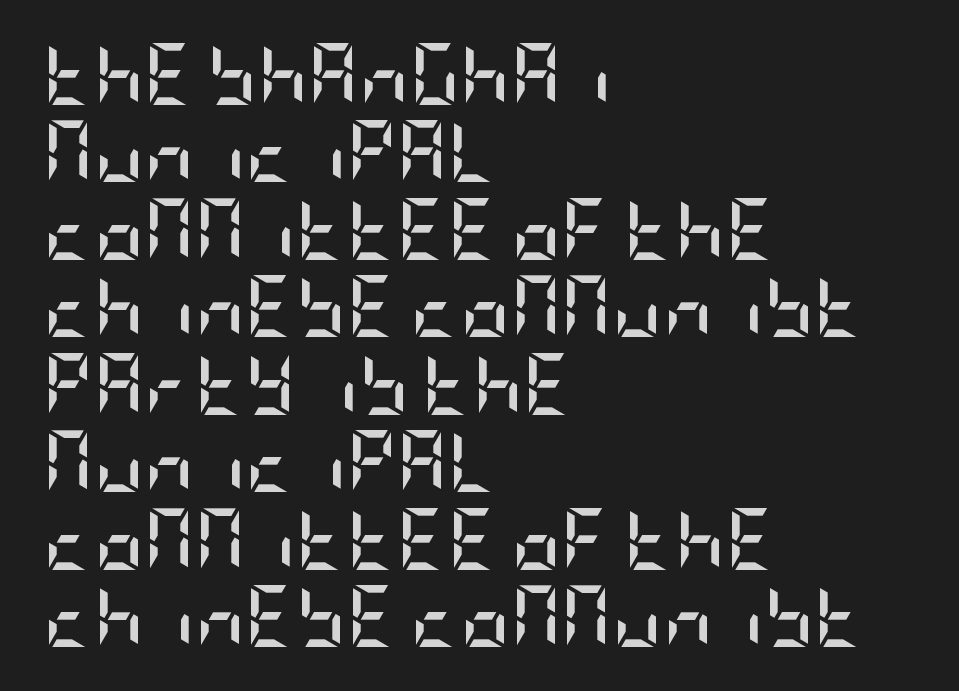
Q: Is the text bold? A: Yes.
Q: Is the text italic (slanted)? A: No, it is upright.
Q: Is the typeface a serif or a sans-serif typeface? A: Sans-serif.
Q: Is the text underlined? A: No.
Q: How is the paragraph aligned? A: Left-aligned.
Q: Is the spacing between letters normal or unusually wide? A: Normal.
Q: Is the spacing between lines tight, normal or loose? A: Normal.
Q: Width (condensed, normal, or wide)? A: Condensed.
Q: Stroke contrast? A: Low.
Q: x-height? A: Large.
